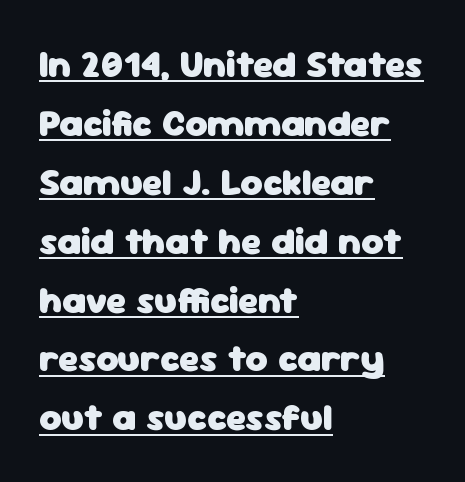
Underlining? Definitely there. I'd call this a sans setting — the letters go barefoot. The face used here is proportionally spaced, like ordinary book or web type. The characters look thick and weighty, a clear bold. This sample is left-justified, so line endings fall wherever the words run out. Vertically, the passage feels balanced, rows spaced as you'd expect.
